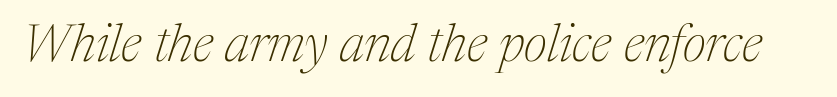
Q: Is the text bold? A: No.
Q: Is the text italic (slanted)? A: Yes, it leans right by about 17 degrees.
Q: Is the typeface a serif or a sans-serif typeface? A: Serif.
Q: Is the text underlined? A: No.
Q: Is the spacing between letters normal or unusually wide? A: Normal.
Q: Width (condensed, normal, or wide)? A: Normal.
Q: Stroke contrast? A: Medium.
Q: x-height? A: Medium.
Q: Monospaced? A: No.
